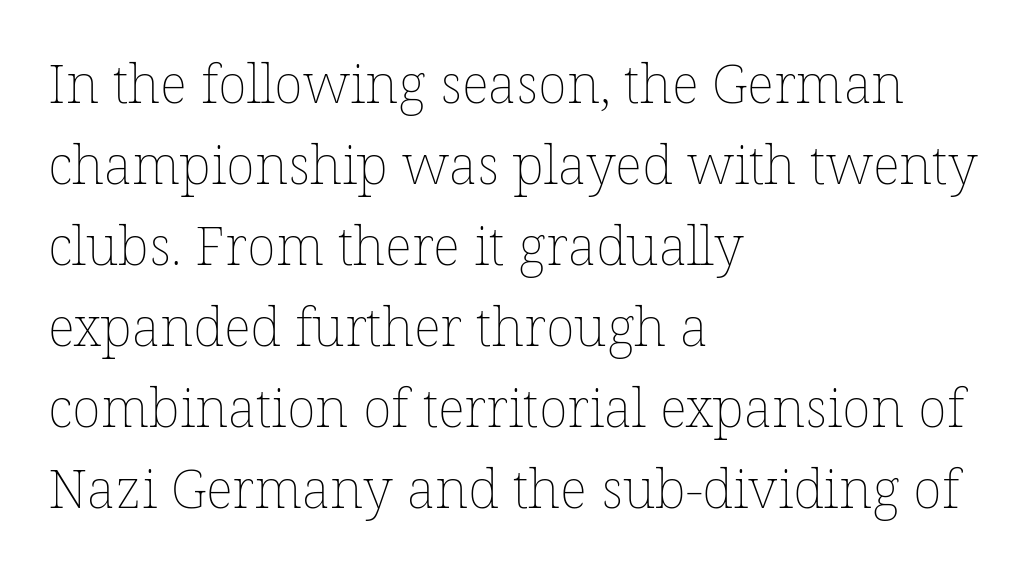
Italic: no, the glyphs are upright roman. Nobody touched the tracking dial on this one. Words float on clear page, feet unadorned. Think of a printed novel: that variable character pitch is what you see here. The typeface has the unassuming heft of standard copy or less.
